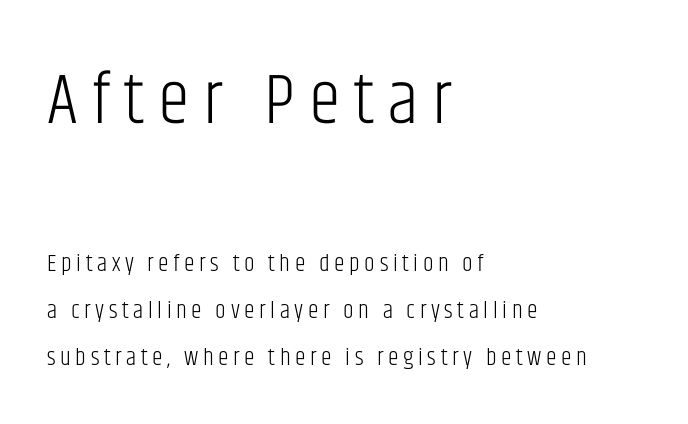
What's the leading like? Stretched, with rows far apart. A clean baseline with only descenders dipping below it. Line starts are locked; line ends wander. Whoever set this made the first block the dominant, larger element. Bold? No — there's no thickening of the strokes. What kind of face is this? One without serifs — a sans.
